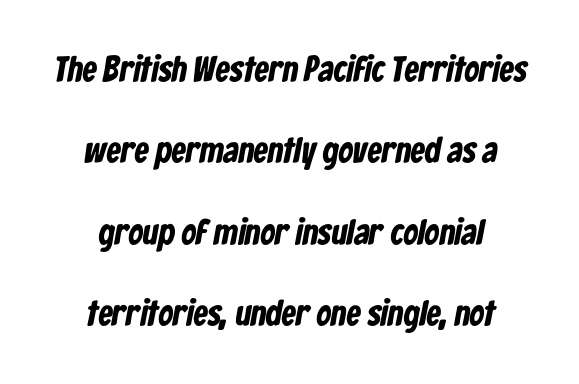
Q: Is the text bold? A: Yes.
Q: Is the typeface a serif or a sans-serif typeface? A: Sans-serif.
Q: Is the text underlined? A: No.
Q: Is the spacing between letters normal or unusually wide? A: Normal.
Q: Is the spacing between lines tight, normal or loose? A: Loose.
Q: Width (condensed, normal, or wide)? A: Condensed.
Q: Stroke contrast? A: Low.
Q: x-height? A: Medium.
Q: Monospaced? A: No.
